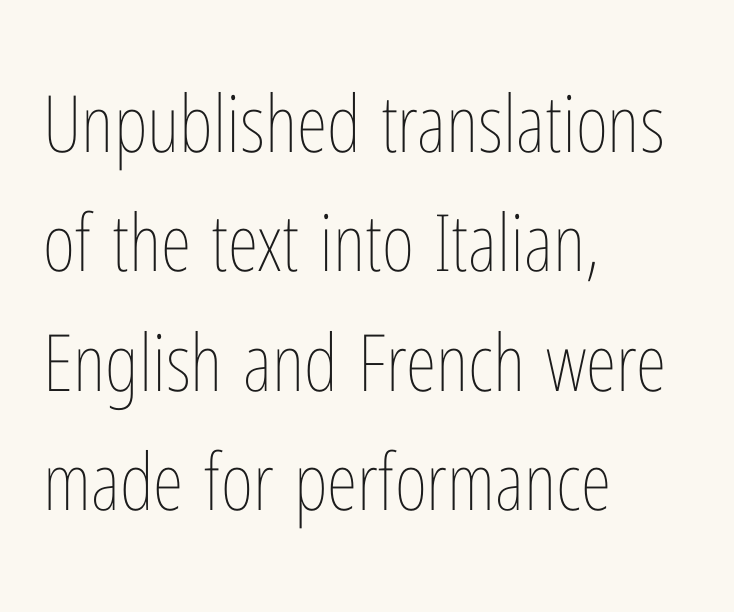
The specimen omits any rule beneath the text block's lines. Short and long lines alike share a common starting point at left. Varying glyph widths throughout — classic text-font behaviour. Stems here are at most as thick as an everyday book face.
